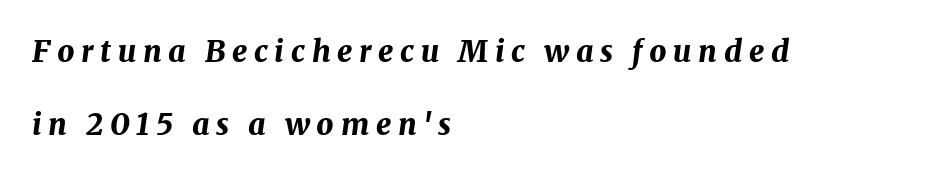
{"italic": "yes", "lean": "right", "slant_degrees": 8, "bold": "yes", "weight": "bold", "width": "normal", "stroke_contrast": "medium", "x_height": "medium", "monospaced": "no", "underline": "no", "align": "left", "line_spacing": "loose", "line_spacing_ratio": 2.42, "letter_spacing": "wide", "letter_spacing_em": 0.22, "glyph_px": 30}
